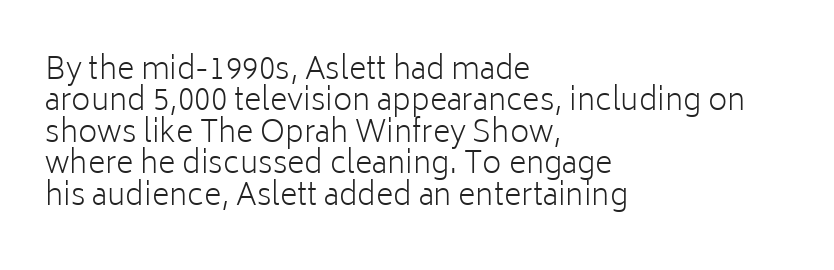
The image shows 30 px light sans-serif type, upright; set left-aligned, tight line spacing (1.05x), normal letter spacing, not underlined; low stroke contrast and a medium x-height.
